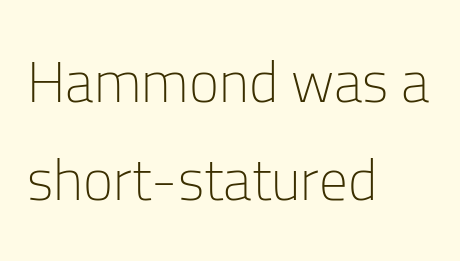
The image shows 57 px light sans-serif type, upright; set left-aligned, line spacing 1.72x, normal letter spacing, not underlined; low stroke contrast and a medium x-height.
